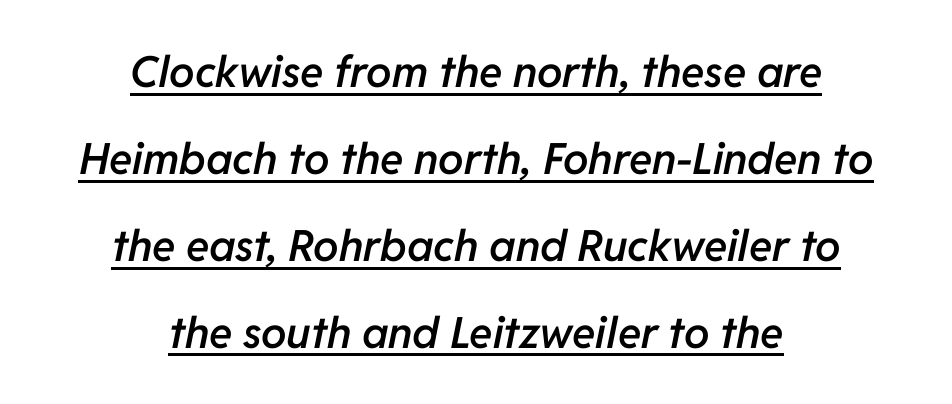
Q: Is the text bold? A: Semi-bold.
Q: Is the text italic (slanted)? A: Yes, it leans right by about 11 degrees.
Q: Is the text underlined? A: Yes.
Q: How is the paragraph aligned? A: Centered.
Q: Is the spacing between letters normal or unusually wide? A: Normal.
Q: Is the spacing between lines tight, normal or loose? A: Loose.
Q: Width (condensed, normal, or wide)? A: Normal.
Q: Stroke contrast? A: Low.
Q: x-height? A: Medium.
Q: Monospaced? A: No.
